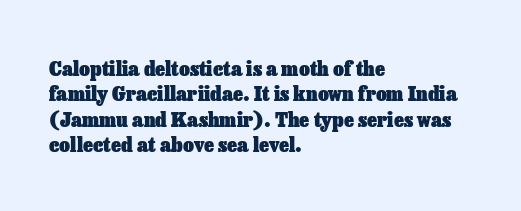
Q: Is the text bold? A: Yes.
Q: Is the text italic (slanted)? A: No, it is upright.
Q: Is the text underlined? A: No.
Q: How is the paragraph aligned? A: Left-aligned.
Q: Is the spacing between letters normal or unusually wide? A: Normal.
